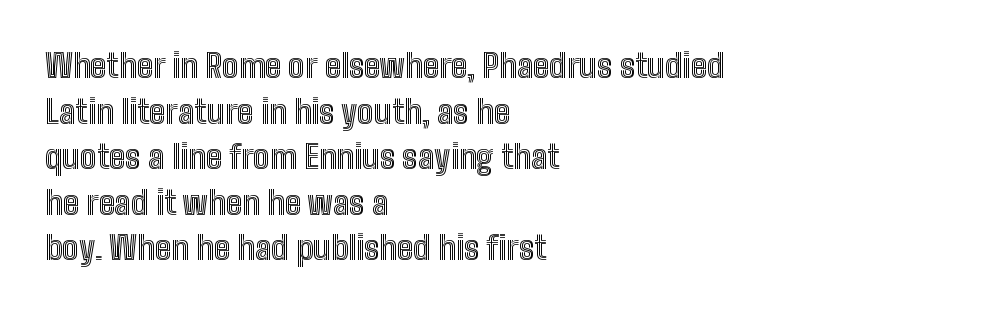
The image shows 33 px condensed type, upright; set left-aligned, normal line spacing (1.38x), normal letter spacing, not underlined; a medium x-height.
